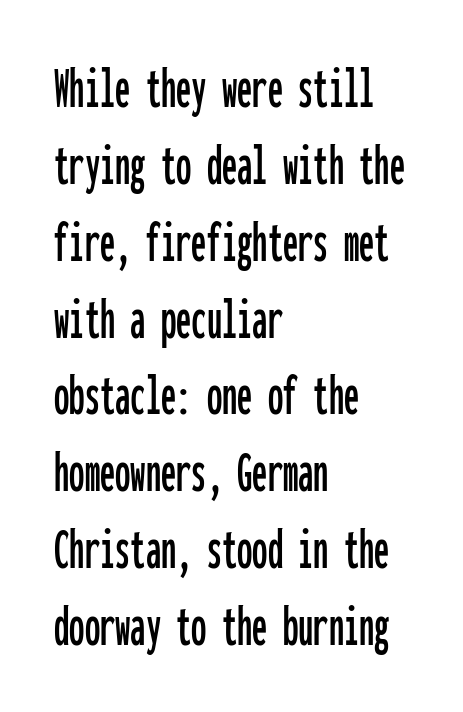
Is the letter spacing exaggerated? No — it looks like the ordinary default. Fixed-width glyphs throughout — classic coding-font behaviour. Honestly, there is no underline to notice here at all. This rendering uses left alignment, leaving the right contour irregular. The text was rendered using a sans face with plain stroke endings. Does the lettering tilt? It doesn't — this is upright.
